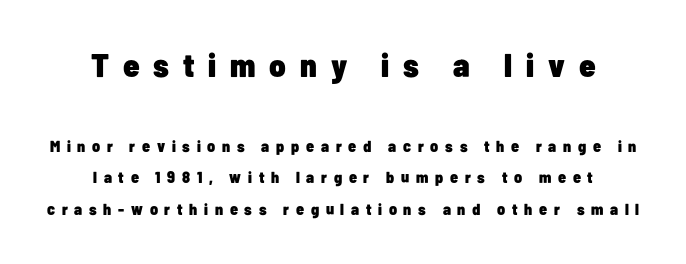
Every character sits straight up, as roman type does. The face used here is proportionally spaced, like ordinary book or web type. Large over small — that's the arrangement of the two blocks here. The space beneath each line is pristine and unruled. Its strokes are broad and dark, the hallmark of bold type.
